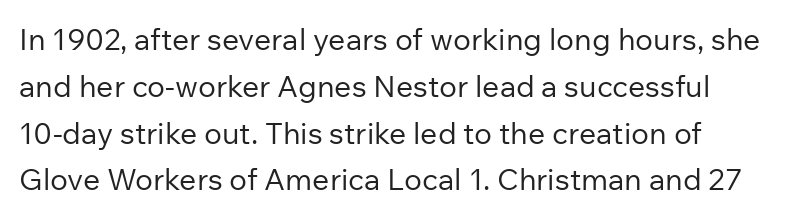
Q: Is the text bold? A: No.
Q: Is the text italic (slanted)? A: No, it is upright.
Q: Is the typeface a serif or a sans-serif typeface? A: Sans-serif.
Q: Is the text underlined? A: No.
Q: How is the paragraph aligned? A: Left-aligned.
Q: Is the spacing between letters normal or unusually wide? A: Normal.
Q: Is the spacing between lines tight, normal or loose? A: Normal.
Q: Width (condensed, normal, or wide)? A: Normal.
Q: Stroke contrast? A: Low.
Q: x-height? A: Medium.
Q: Monospaced? A: No.
